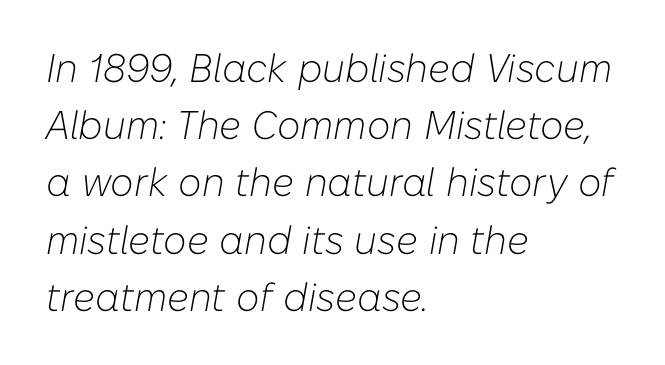
The image shows 40 px light type, italic (leaning right); set left-aligned, normal line spacing (1.43x), normal letter spacing, not underlined; low stroke contrast and a medium x-height.
